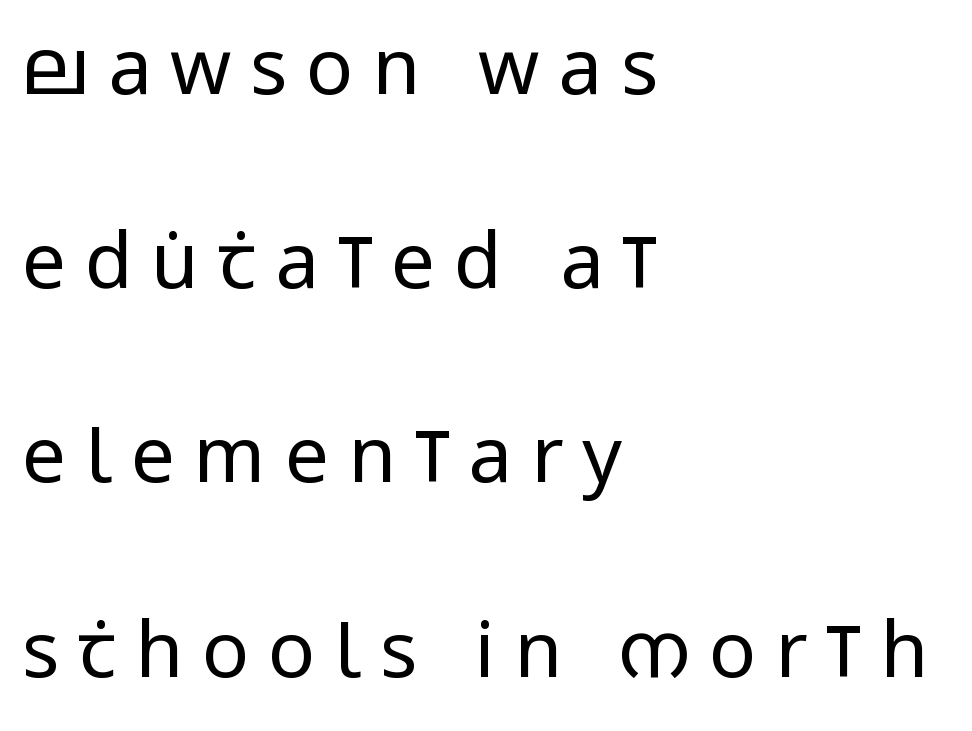
Q: Is the text bold? A: No.
Q: Is the text italic (slanted)? A: No, it is upright.
Q: Is the typeface a serif or a sans-serif typeface? A: Sans-serif.
Q: Is the text underlined? A: No.
Q: How is the paragraph aligned? A: Left-aligned.
Q: Is the spacing between letters normal or unusually wide? A: Unusually wide.
Q: Is the spacing between lines tight, normal or loose? A: Loose.
Q: Width (condensed, normal, or wide)? A: Condensed.
Q: Stroke contrast? A: Low.
Q: x-height? A: Large.
Q: Monospaced? A: No.
